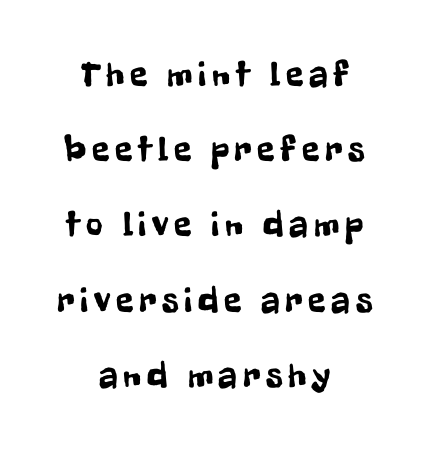
{"serif": "no", "italic": "no", "width": "condensed", "stroke_contrast": "low", "x_height": "medium", "monospaced": "no", "underline": "no", "align": "center", "line_spacing": "loose", "line_spacing_ratio": 2.09, "glyph_px": 36}
